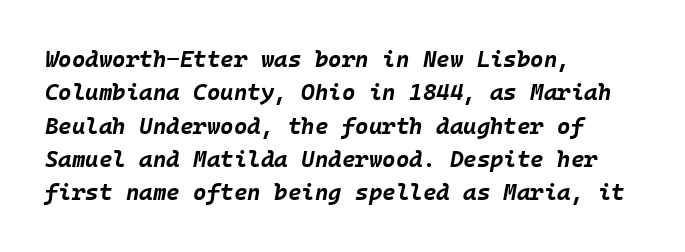
It's the slanting kind of type. The line-height multiplier appears to be the usual default. Any mark beneath the type? The region is blank. Its strokes are broad and dark, the hallmark of bold type.
